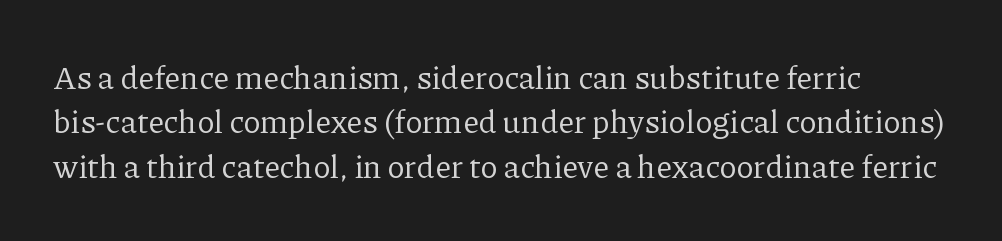
Q: Is the text bold? A: No.
Q: Is the text italic (slanted)? A: No, it is upright.
Q: Is the typeface a serif or a sans-serif typeface? A: Serif.
Q: Is the text underlined? A: No.
Q: Is the spacing between letters normal or unusually wide? A: Normal.
Q: Is the spacing between lines tight, normal or loose? A: Normal.
Q: Width (condensed, normal, or wide)? A: Normal.
Q: Stroke contrast? A: Low.
Q: x-height? A: Medium.
Q: Monospaced? A: No.
